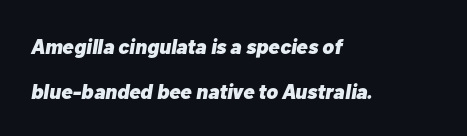
Q: Is the text bold? A: Yes.
Q: Is the text italic (slanted)? A: Yes, it leans right by about 10 degrees.
Q: Is the text underlined? A: No.
Q: How is the paragraph aligned? A: Left-aligned.
Q: Is the spacing between letters normal or unusually wide? A: Normal.
Q: Is the spacing between lines tight, normal or loose? A: Loose.
